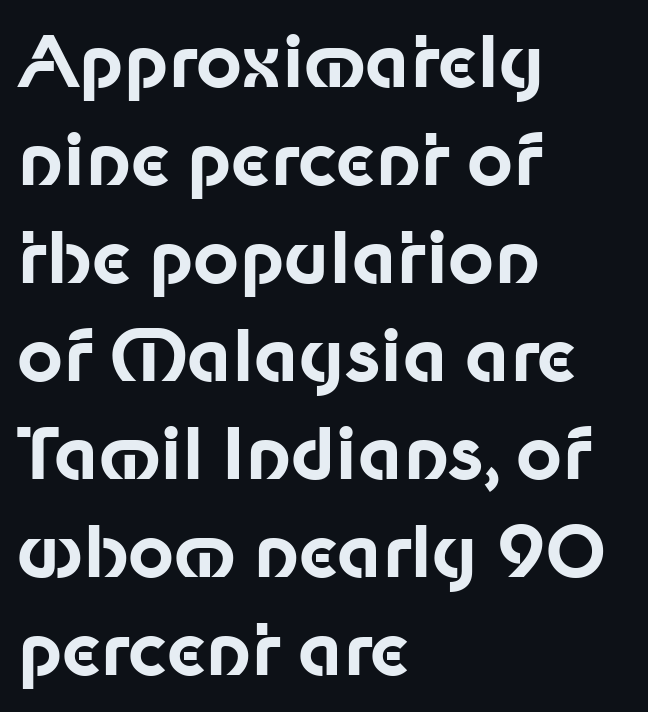
{"serif": "no", "italic": "no", "bold": "yes", "weight": "bold", "width": "normal", "stroke_contrast": "low", "x_height": "medium", "monospaced": "no", "underline": "no", "align": "left", "line_spacing": "normal", "line_spacing_ratio": 1.38, "letter_spacing": "normal", "letter_spacing_em": 0.0, "glyph_px": 71}
